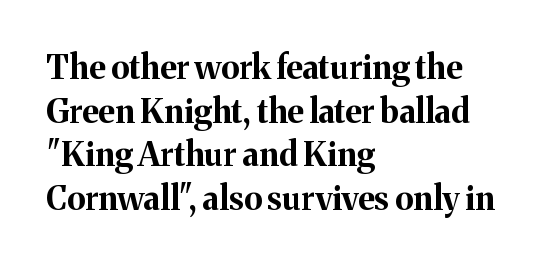
Each new line begins a customary step beneath the previous one. Letters rest on an invisible, unmarked baseline. You can tell from the footed stems that serif type was used. The line texture is even and compact thanks to regular tracking. It's the straight-up-and-down kind of type. This is heavy type, rendered in bold.
